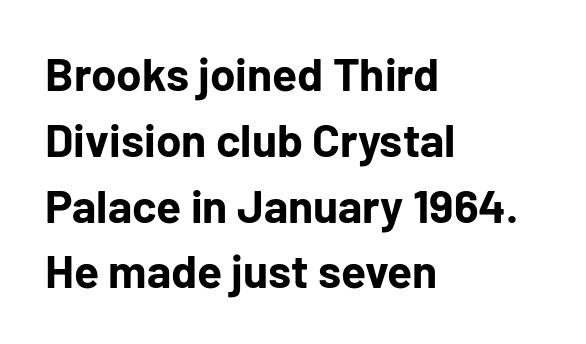
{"serif": "no", "italic": "no", "bold": "yes", "weight": "bold", "width": "normal", "stroke_contrast": "low", "x_height": "medium", "monospaced": "no", "underline": "no", "align": "left", "line_spacing": "normal", "line_spacing_ratio": 1.43, "letter_spacing": "normal", "letter_spacing_em": 0.0, "glyph_px": 46}
